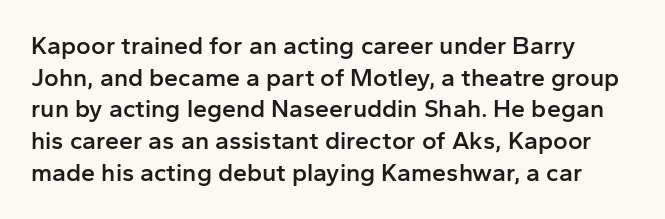
Q: Is the text bold? A: Semi-bold.
Q: Is the text italic (slanted)? A: No, it is upright.
Q: Is the text underlined? A: No.
Q: Is the spacing between letters normal or unusually wide? A: Normal.
Q: Is the spacing between lines tight, normal or loose? A: Normal.
